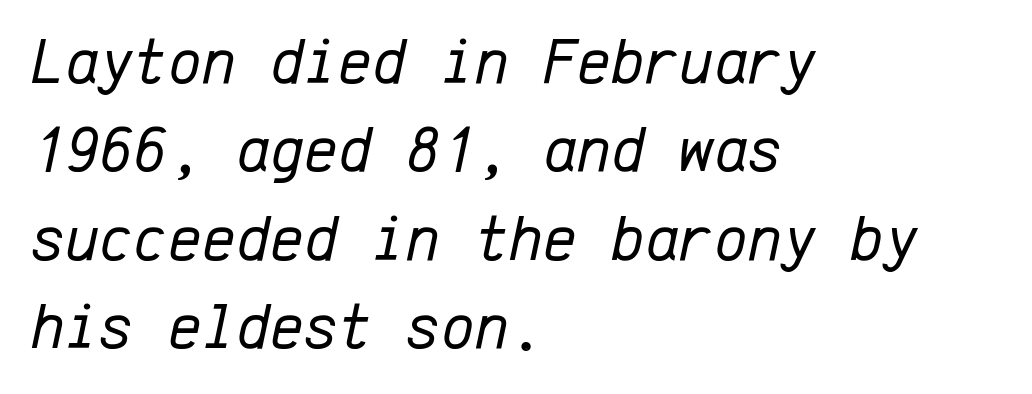
The image shows 65 px regular-weight type, italic (leaning right), monospaced; set left-aligned, normal line spacing (1.36x), normal letter spacing, not underlined; low stroke contrast and a medium x-height.
